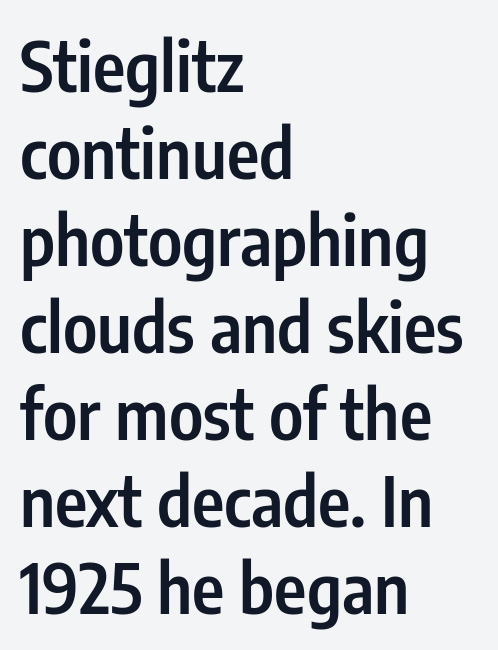
These lines are rendered in a variable-pitch font. Default kerning and tracking; the words read as compact shapes. Check where the strokes stop: nothing finishes them off — pure sans. The lines in this sample share a left origin and differ only in where they stop.
